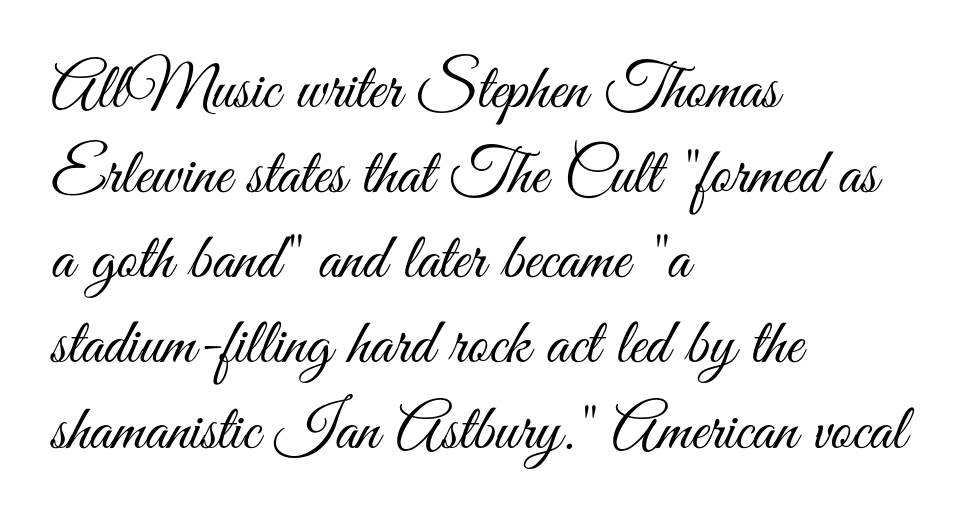
The image shows 65 px light, condensed sans-serif type; set left-aligned, normal line spacing (1.31x), normal letter spacing, not underlined; medium stroke contrast and a small x-height.
